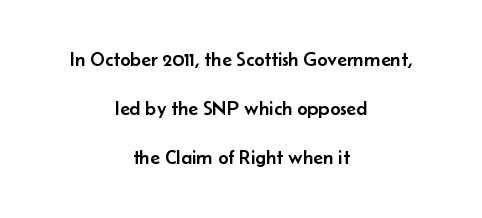
{"italic": "no", "underline": "no", "align": "center", "line_spacing": "loose", "line_spacing_ratio": 2.46, "letter_spacing": "normal", "letter_spacing_em": 0.0, "glyph_px": 20}
